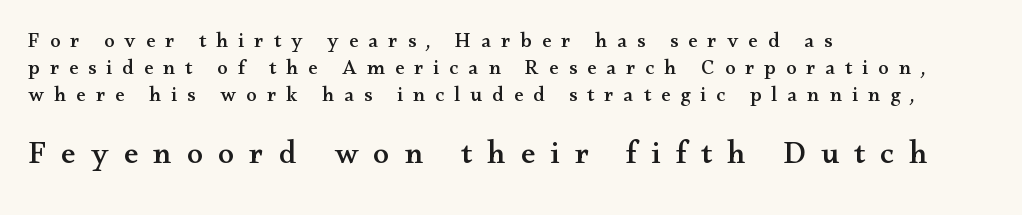
The face used here is proportionally spaced, like ordinary book or web type. Interline gaps are of average width in this sample. These two chunks differ in scale, with the bottom chunk taking the larger measure. Every row of glyphs begins at an identical x-position on the left. The tracking jumps out immediately: characters are airy and widely separated.
